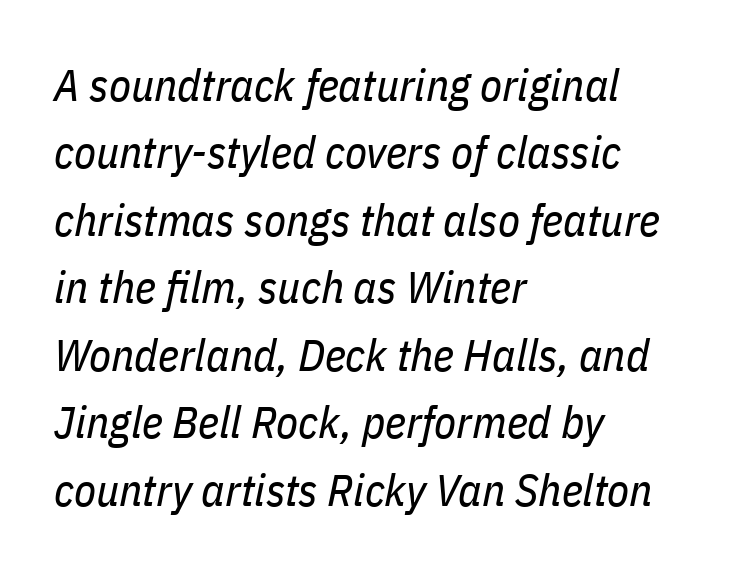
Q: Is the text bold? A: No.
Q: Is the text italic (slanted)? A: Yes, it leans right by about 11 degrees.
Q: Is the text underlined? A: No.
Q: How is the paragraph aligned? A: Left-aligned.
Q: Is the spacing between letters normal or unusually wide? A: Normal.
Q: Is the spacing between lines tight, normal or loose? A: Normal.
Q: Width (condensed, normal, or wide)? A: Condensed.
Q: Stroke contrast? A: Low.
Q: x-height? A: Medium.
Q: Monospaced? A: No.
